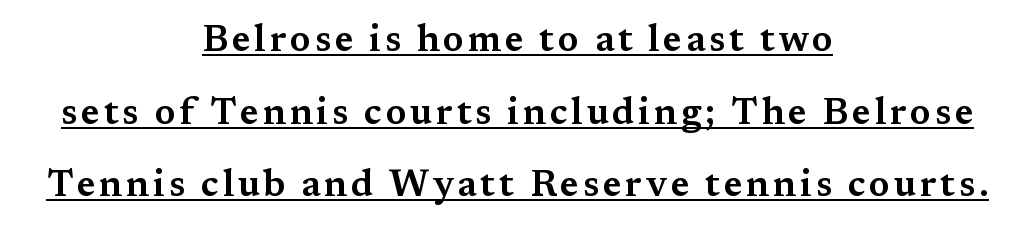
{"serif": "yes", "italic": "no", "width": "wide", "stroke_contrast": "medium", "x_height": "medium", "monospaced": "no", "underline": "yes", "align": "center", "line_spacing": "loose", "line_spacing_ratio": 1.96, "glyph_px": 37}
